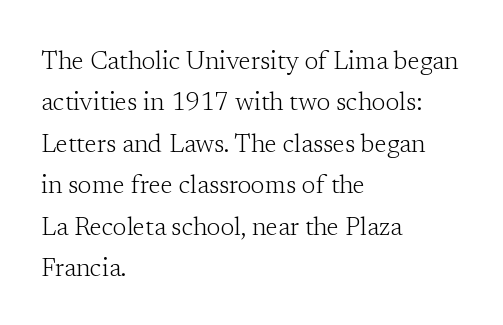
{"italic": "no", "bold": "no", "underline": "no", "align": "left", "line_spacing": "normal", "line_spacing_ratio": 1.66, "letter_spacing": "normal", "letter_spacing_em": 0.0, "glyph_px": 25}
